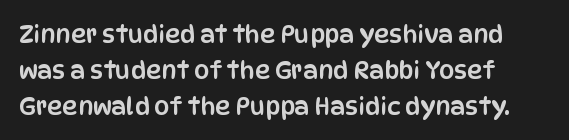
The image shows 24 px text type, upright; set left-aligned, normal line spacing (1.5x), normal letter spacing, not underlined.
